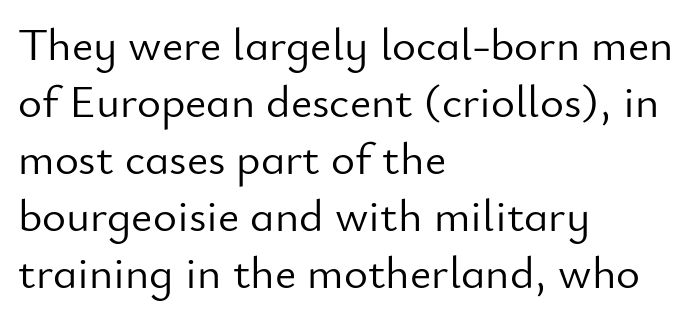
{"serif": "no", "italic": "no", "bold": "no", "weight": "light", "width": "normal", "stroke_contrast": "low", "x_height": "small", "monospaced": "no", "underline": "no", "align": "left", "line_spacing_ratio": 1.24, "letter_spacing": "normal", "letter_spacing_em": 0.0, "glyph_px": 46}
